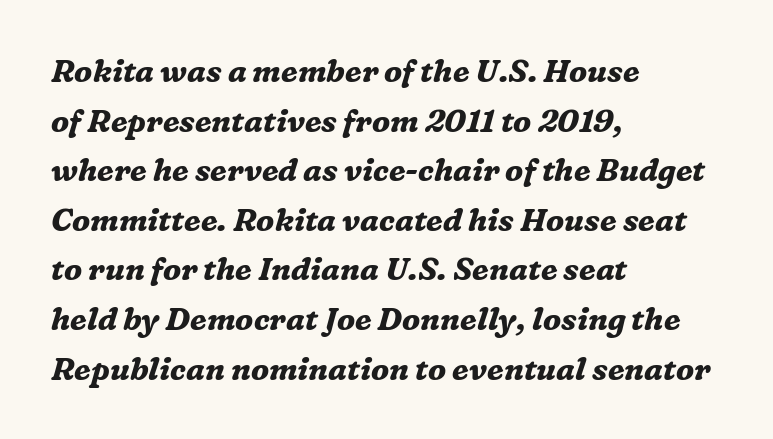
The image shows 31 px bold serif type, italic (leaning right); set left-aligned, normal line spacing (1.6x), normal letter spacing, not underlined; medium stroke contrast and a medium x-height.
